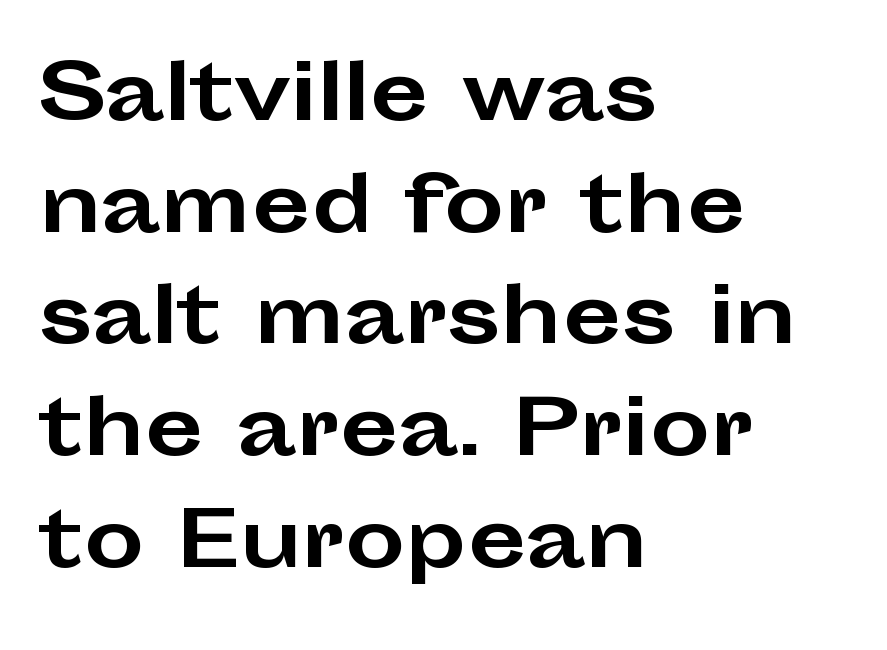
The text was rendered using a sans face with plain stroke endings. The rag falls on the right side of this text block. Every character sits straight up, as roman type does. Words appear dense and cohesive because spacing is normal. Each letter keeps its own natural width here, so spacing adapts to shape.
